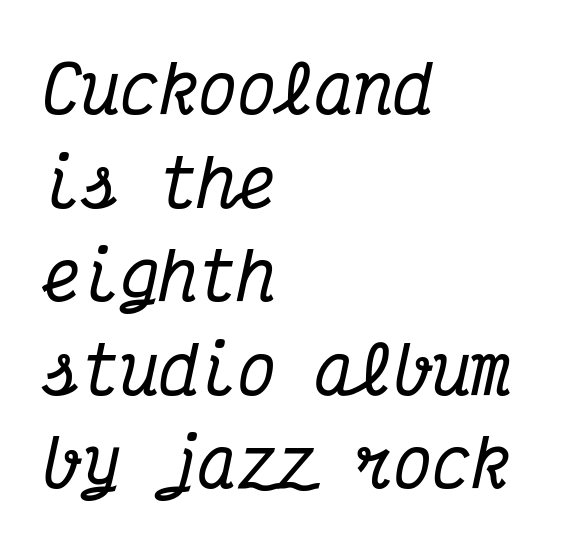
{"serif": "yes", "italic": "yes", "lean": "right", "slant_degrees": 12, "width": "condensed", "stroke_contrast": "medium", "x_height": "medium", "monospaced": "yes", "underline": "no", "align": "left", "line_spacing": "normal", "line_spacing_ratio": 1.44, "letter_spacing": "normal", "letter_spacing_em": 0.0, "glyph_px": 65}
